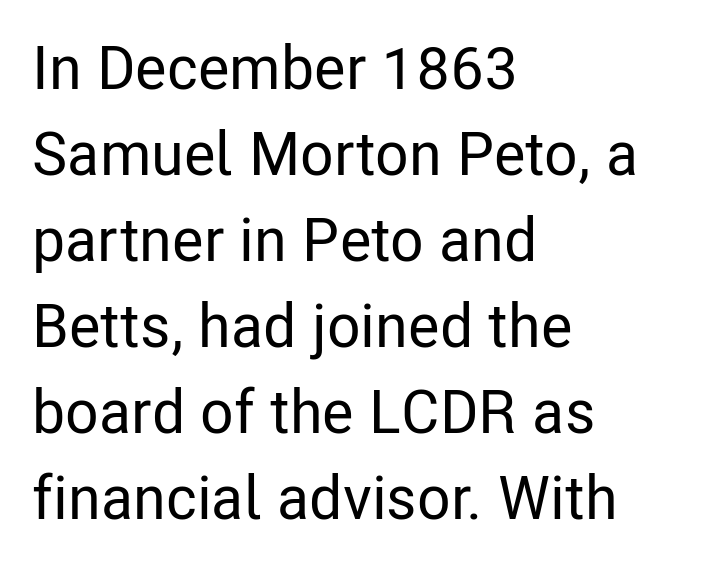
Nobody drew a line under any word here. Proportional: the letters do not fall into vertical columns. Compared with typical body copy, the letter spacing here is the same. Nothing sits at the stroke ends, so this counts as sans-serif. Leading: standard. One-word summary of the alignment: left.
